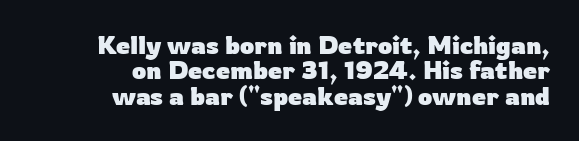
The image shows 25 px bold type, upright; set right-aligned, tight line spacing (1.02x), normal letter spacing, not underlined.
